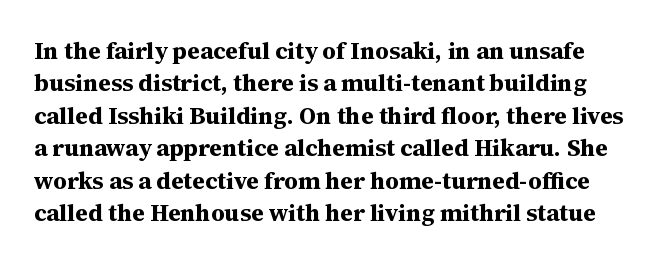
Q: Is the text bold? A: Yes.
Q: Is the text italic (slanted)? A: No, it is upright.
Q: Is the text underlined? A: No.
Q: Is the spacing between letters normal or unusually wide? A: Normal.
Q: Is the spacing between lines tight, normal or loose? A: Normal.
